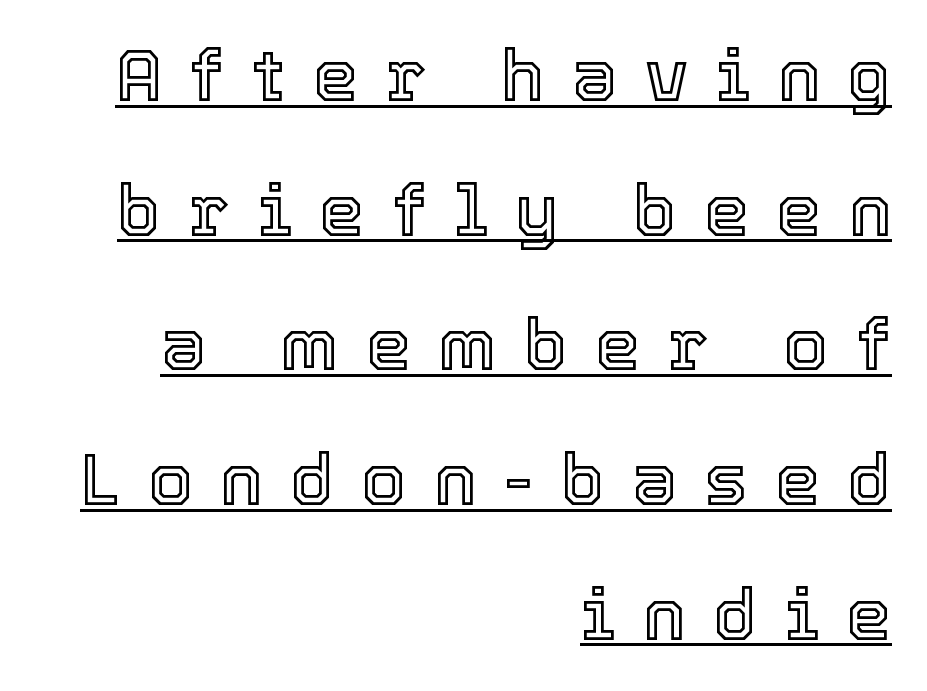
This sample carries an underscore along the baseline area. The rag falls on the left side of this text block. The gaps between neighbouring characters are conspicuously large. The rendering uses natural spacing where letterforms have individual widths. In terms of posture, this sample is upright.
